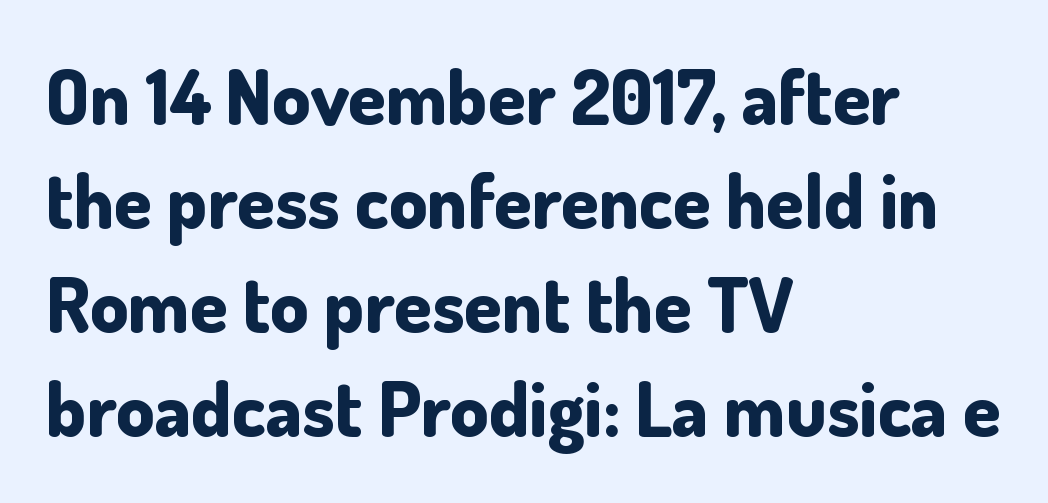
Regular leading. This rendering features lettering with no underline. The characters display no serif detailing; their extremities are plain. Nobody touched the tracking dial on this one. The lettering stays uniformly vertical, giving the passage a roman look.
